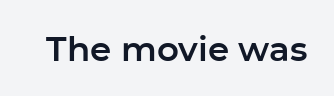
The image shows 34 px sans-serif type, upright; set normal letter spacing, not underlined; low stroke contrast and a medium x-height.
